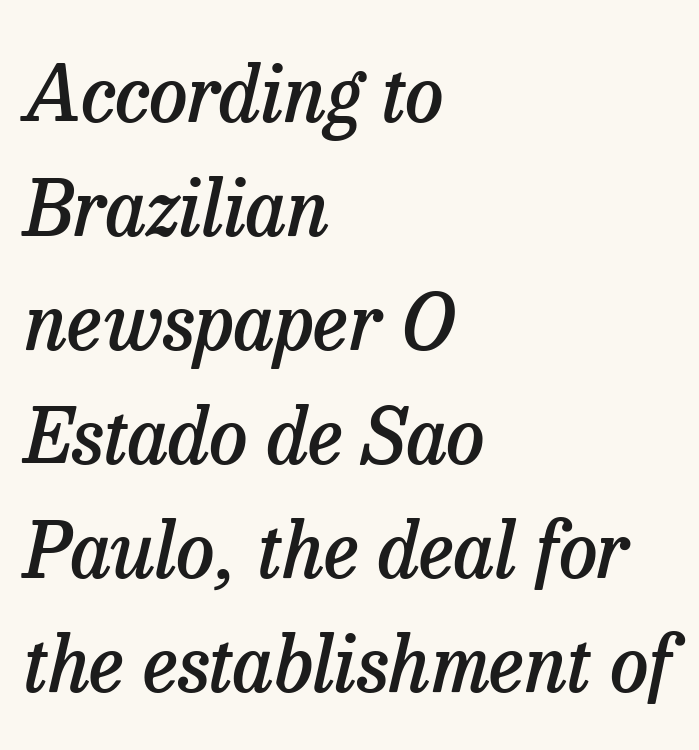
Each letter keeps its own natural width here, so spacing adapts to shape. There's an unmistakable incline to the writing here. Each line starts at the same left margin while the right side varies. The passage shown stacks its lines at a standard gap. The typeface chosen for these lines features serifs. Tracking value appears to be zero — textbook default spacing.
